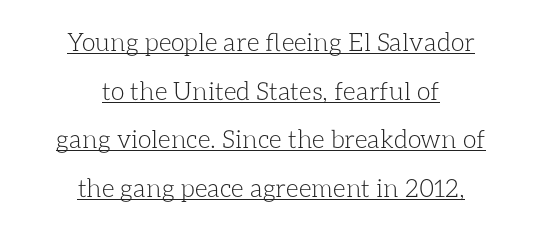
Q: Is the text bold? A: No.
Q: Is the text italic (slanted)? A: No, it is upright.
Q: Is the text underlined? A: Yes.
Q: How is the paragraph aligned? A: Centered.
Q: Is the spacing between letters normal or unusually wide? A: Normal.
Q: Is the spacing between lines tight, normal or loose? A: Loose.
